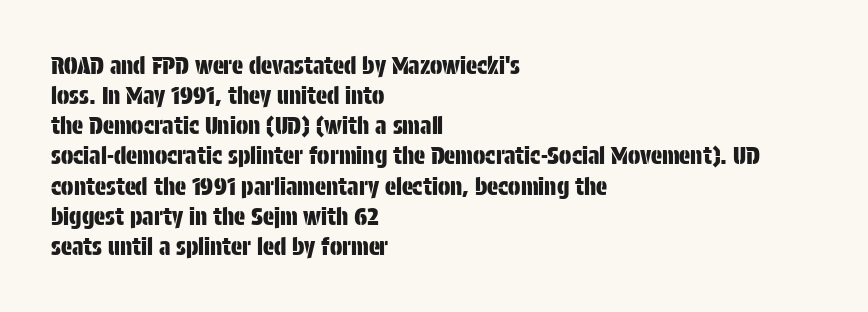
The image shows 23 px text type, upright; set left-aligned, normal line spacing (1.31x), normal letter spacing, not underlined.
